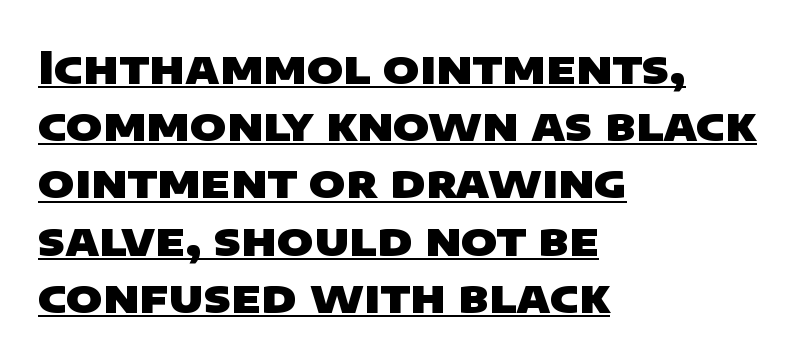
Q: Is the text bold? A: Yes.
Q: Is the typeface a serif or a sans-serif typeface? A: Sans-serif.
Q: Is the text underlined? A: Yes.
Q: How is the paragraph aligned? A: Left-aligned.
Q: Is the spacing between letters normal or unusually wide? A: Normal.
Q: Is the spacing between lines tight, normal or loose? A: Normal.
Q: Width (condensed, normal, or wide)? A: Wide.
Q: Stroke contrast? A: Low.
Q: x-height? A: Large.
Q: Monospaced? A: No.
